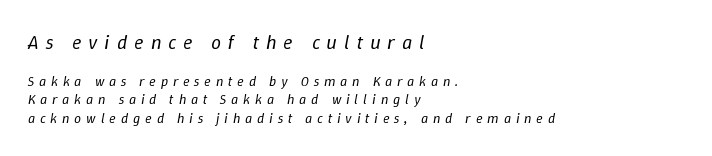
A typesetter would mark this as italic. Does the leading feel generous? No, just average. Quick note: underline off. The letterforms stand isolated, each surrounded by extra space. The face used here appears at its bigger size in the upper chunk.
